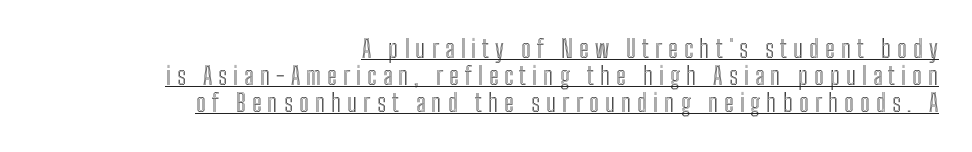
The image shows 24 px text type, upright; set right-aligned, tight line spacing (1.12x), unusually wide letter spacing (+0.26 em), underlined.
